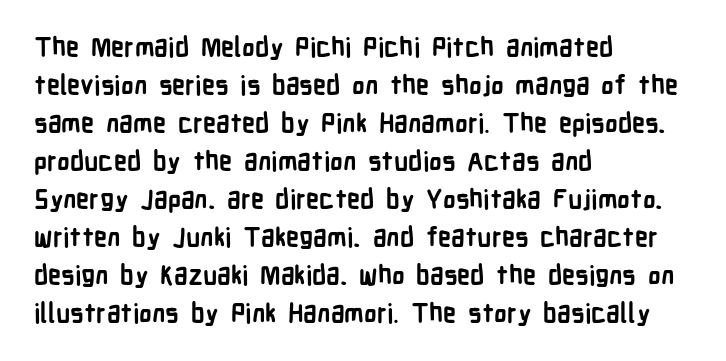
{"italic": "no", "bold": "yes", "underline": "no", "align": "left", "line_spacing": "normal", "line_spacing_ratio": 1.46, "letter_spacing": "normal", "letter_spacing_em": 0.0, "glyph_px": 26}
